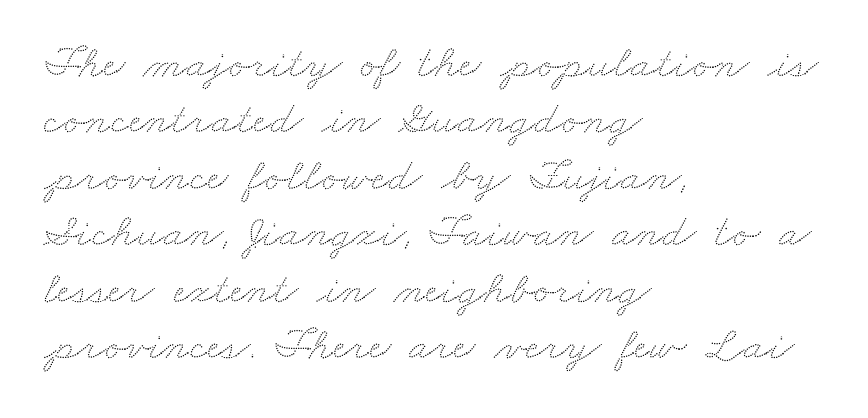
Each row of text sits above clean, open space. The passage shown is typed in a proportional face where columns would drift. Inter-character spacing is left at the font's built-in metrics. Short and long lines alike share a common starting point at left.
